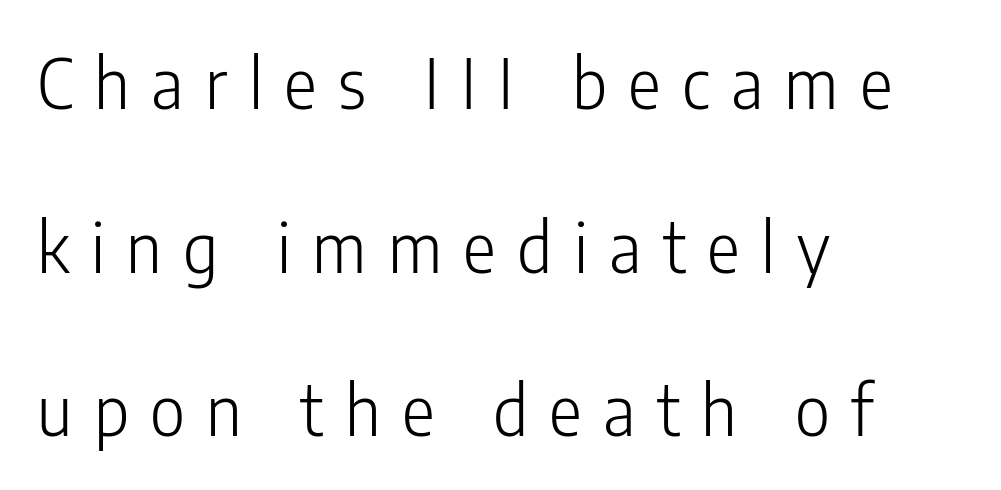
{"serif": "no", "italic": "no", "bold": "no", "weight": "light", "width": "condensed", "stroke_contrast": "low", "x_height": "medium", "monospaced": "no", "underline": "no", "align": "left", "line_spacing": "loose", "line_spacing_ratio": 2.37, "letter_spacing": "wide", "letter_spacing_em": 0.31, "glyph_px": 69}
